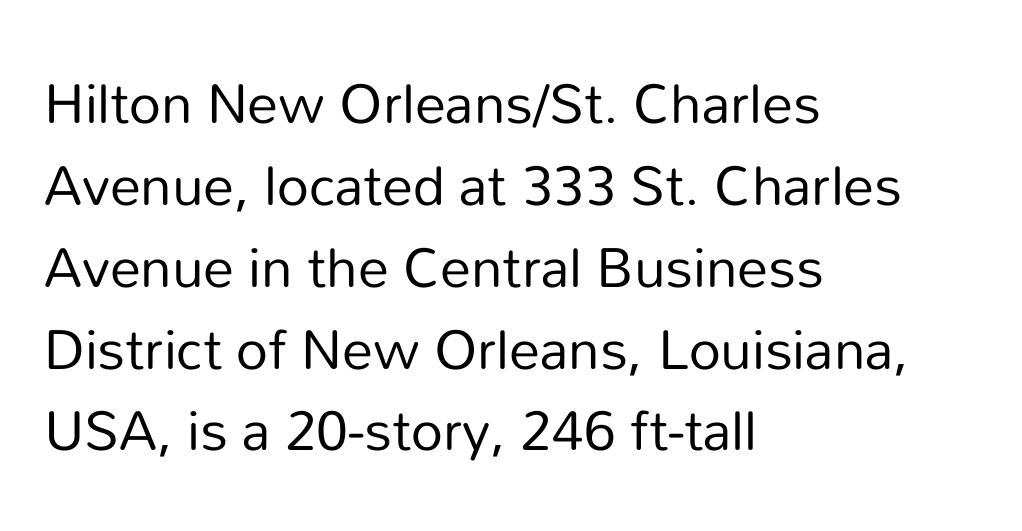
Q: Is the text bold? A: No.
Q: Is the text italic (slanted)? A: No, it is upright.
Q: Is the typeface a serif or a sans-serif typeface? A: Sans-serif.
Q: Is the text underlined? A: No.
Q: How is the paragraph aligned? A: Left-aligned.
Q: Is the spacing between letters normal or unusually wide? A: Normal.
Q: Is the spacing between lines tight, normal or loose? A: Normal.
Q: Width (condensed, normal, or wide)? A: Normal.
Q: Stroke contrast? A: Low.
Q: x-height? A: Medium.
Q: Monospaced? A: No.
